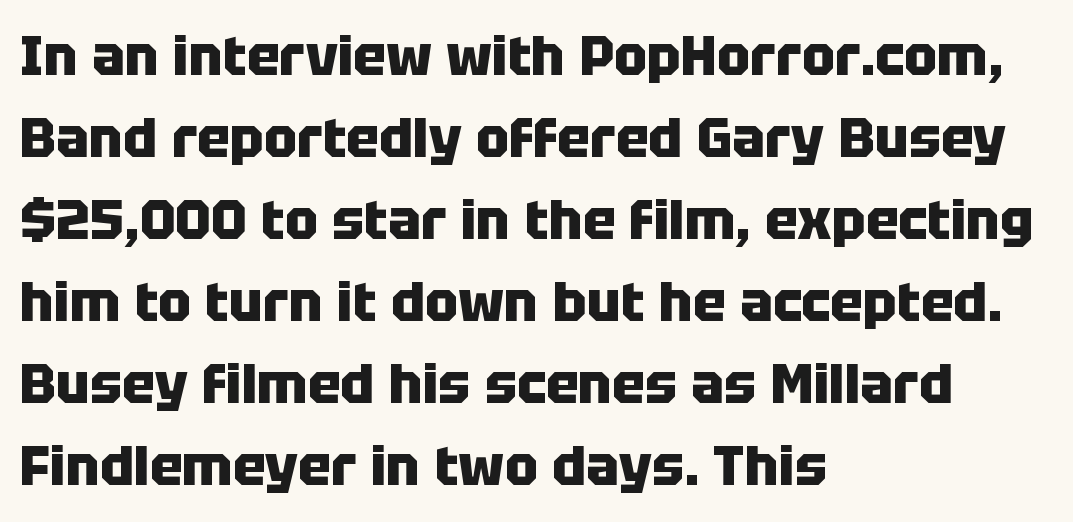
Each line starts at the same left margin while the right side varies. The passage shown has conventional tracking throughout. A dark, heavy texture on the line: the type is bold. The font's upright variant was chosen for this text. The vertical gap from one line to the next is medium. Serifs: no, the terminals of the letterforms are clean.
